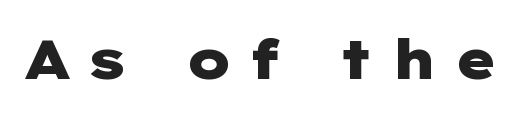
The gap between lines stays unmarked. The text was rendered using a sans face with plain stroke endings. Upright lettering throughout. Thick stems and heavy bowls — unmistakably bold.
